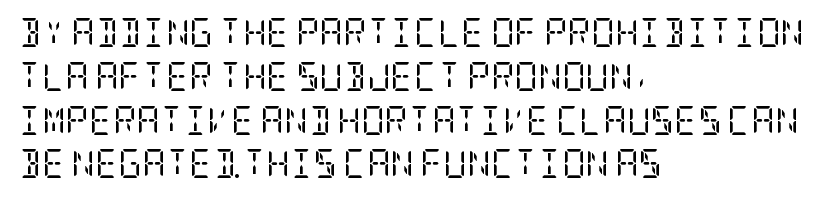
Q: Is the text bold? A: No.
Q: Is the text italic (slanted)? A: No, it is upright.
Q: Is the typeface a serif or a sans-serif typeface? A: Serif.
Q: Is the text underlined? A: No.
Q: How is the paragraph aligned? A: Left-aligned.
Q: Is the spacing between letters normal or unusually wide? A: Normal.
Q: Is the spacing between lines tight, normal or loose? A: Normal.
Q: Width (condensed, normal, or wide)? A: Condensed.
Q: Stroke contrast? A: Low.
Q: x-height? A: Large.
